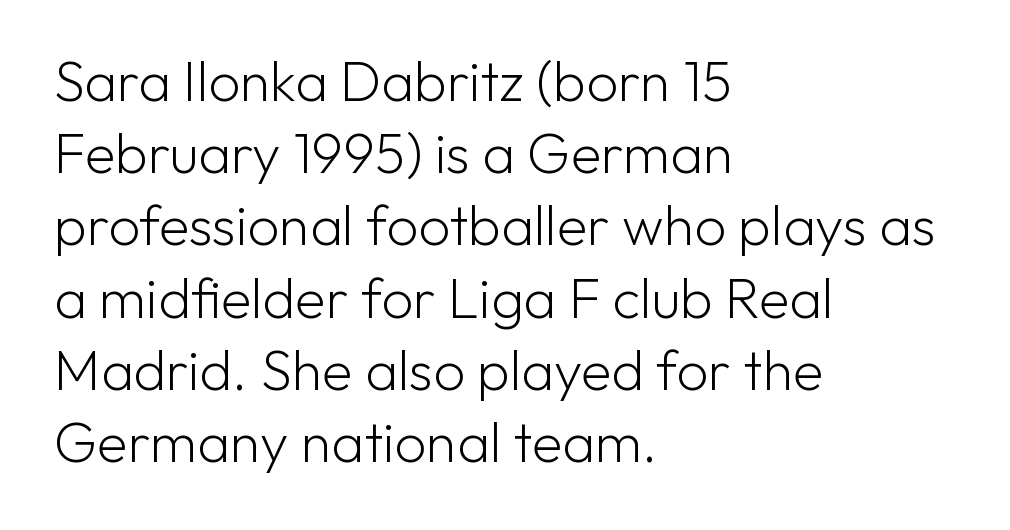
Q: Is the text bold? A: No.
Q: Is the text italic (slanted)? A: No, it is upright.
Q: Is the typeface a serif or a sans-serif typeface? A: Sans-serif.
Q: Is the text underlined? A: No.
Q: How is the paragraph aligned? A: Left-aligned.
Q: Is the spacing between letters normal or unusually wide? A: Normal.
Q: Is the spacing between lines tight, normal or loose? A: Normal.
Q: Width (condensed, normal, or wide)? A: Normal.
Q: Stroke contrast? A: Low.
Q: x-height? A: Medium.
Q: Monospaced? A: No.
